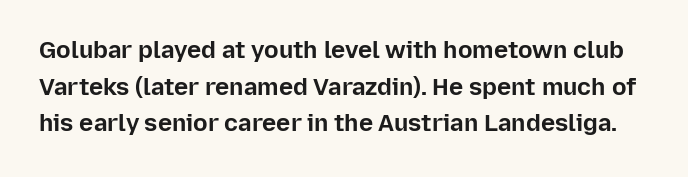
Q: Is the text bold? A: Yes.
Q: Is the text italic (slanted)? A: No, it is upright.
Q: Is the text underlined? A: No.
Q: Is the spacing between letters normal or unusually wide? A: Normal.
Q: Is the spacing between lines tight, normal or loose? A: Normal.
